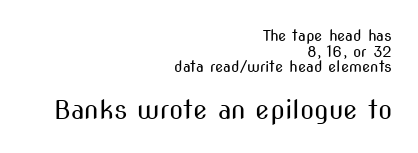
The image shows 26 px text type, upright; set right-aligned, tight line spacing (1.05x), normal letter spacing, not underlined; the second (bottom) block is 1.73x larger.
